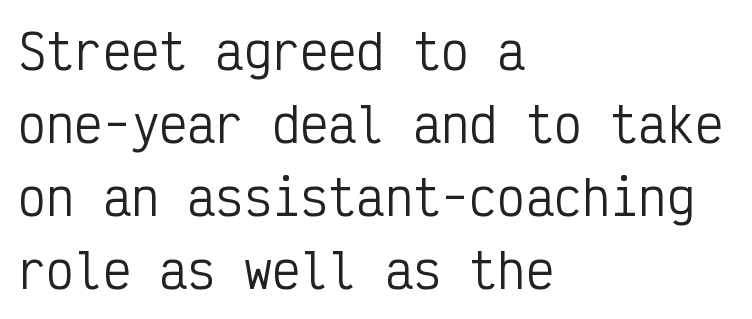
The image shows 47 px regular-weight, condensed sans-serif type, upright, monospaced; set left-aligned, normal line spacing (1.55x), normal letter spacing, not underlined; low stroke contrast and a medium x-height.
